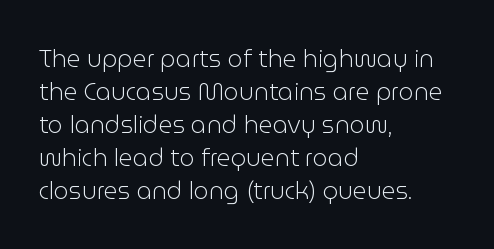
Q: Is the text bold? A: No.
Q: Is the text italic (slanted)? A: No, it is upright.
Q: Is the text underlined? A: No.
Q: How is the paragraph aligned? A: Left-aligned.
Q: Is the spacing between letters normal or unusually wide? A: Normal.
Q: Is the spacing between lines tight, normal or loose? A: Normal.
